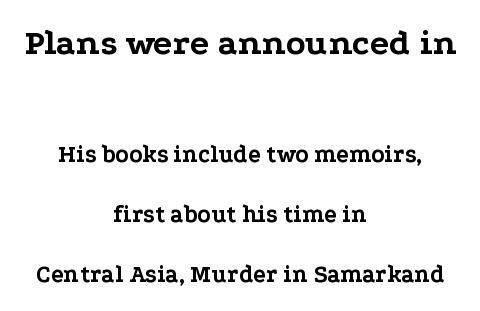
{"serif": "yes", "italic": "no", "bold": "yes", "weight": "bold", "width": "wide", "stroke_contrast": "low", "x_height": "medium", "monospaced": "no", "underline": "no", "align": "center", "line_spacing": "loose", "line_spacing_ratio": 2.49, "letter_spacing": "normal", "letter_spacing_em": 0.0, "larger_block": "first", "size_ratio": 1.5, "glyph_px": 36}
